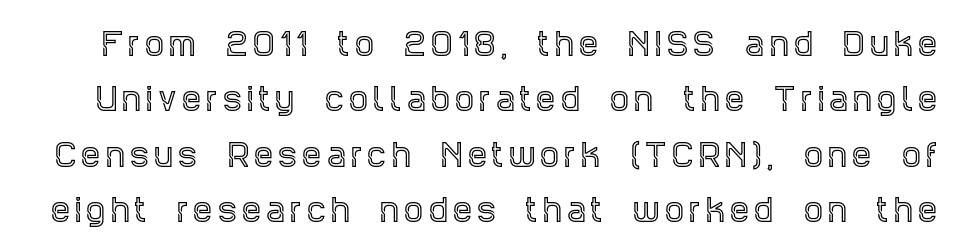
Q: Is the text italic (slanted)? A: No, it is upright.
Q: Is the typeface a serif or a sans-serif typeface? A: Serif.
Q: Is the text underlined? A: No.
Q: Width (condensed, normal, or wide)? A: Condensed.
Q: x-height? A: Large.
Q: Monospaced? A: No.
